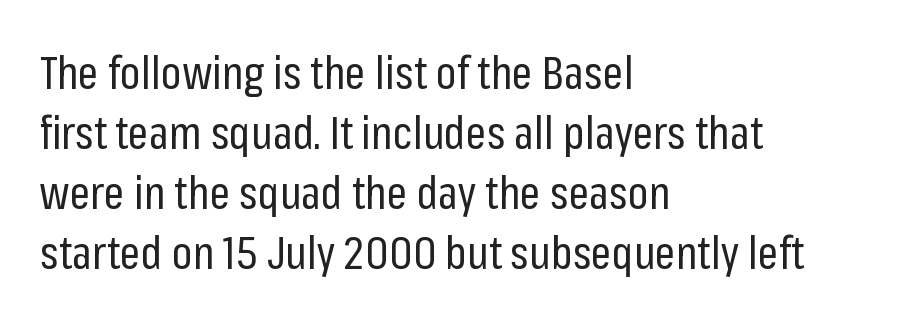
This sample has the flowing, uneven cadence of proportional lettering. The lines in this sample share a left origin and differ only in where they stop. Vertical spacing — default. Caption: standard tracking, unaltered. Note: no serifs on the glyphs. The weight would be labelled regular, book, light, or lighter still.
